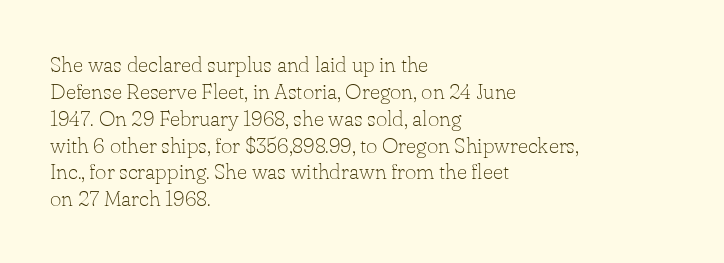
Q: Is the text bold? A: No.
Q: Is the text italic (slanted)? A: No, it is upright.
Q: Is the text underlined? A: No.
Q: How is the paragraph aligned? A: Left-aligned.
Q: Is the spacing between letters normal or unusually wide? A: Normal.
